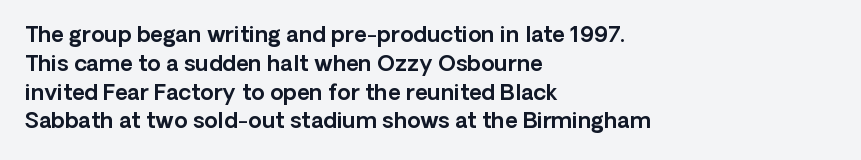
Q: Is the text italic (slanted)? A: No, it is upright.
Q: Is the text underlined? A: No.
Q: How is the paragraph aligned? A: Left-aligned.
Q: Is the spacing between letters normal or unusually wide? A: Normal.
Q: Is the spacing between lines tight, normal or loose? A: Normal.
